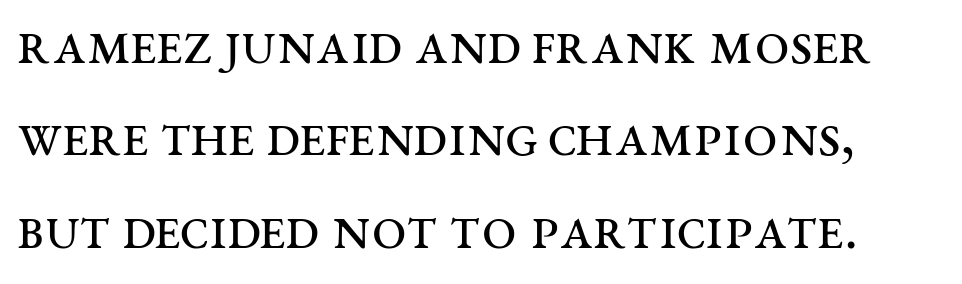
The image shows 62 px regular-weight, wide serif type, upright; set normal line spacing (1.49x), normal letter spacing, not underlined; medium stroke contrast and a large x-height.
